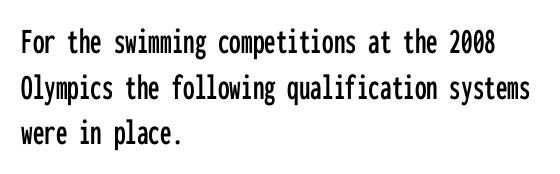
{"serif": "no", "italic": "no", "width": "condensed", "stroke_contrast": "low", "x_height": "medium", "monospaced": "yes", "underline": "no", "align": "left", "line_spacing_ratio": 1.23, "letter_spacing": "normal", "letter_spacing_em": 0.0, "glyph_px": 37}
